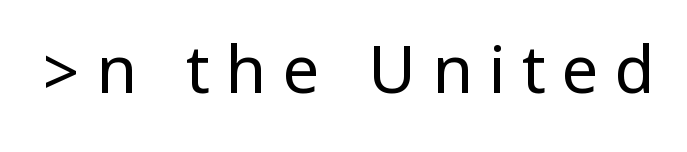
Every character sits straight up, as roman type does. Look at the tracking — it's clearly loosened, letters drifting apart. The cut favours lightness, reaching ordinary text weight at its darkest. The passage shown is typeset with a sans-serif family. The baseline area is clear.
